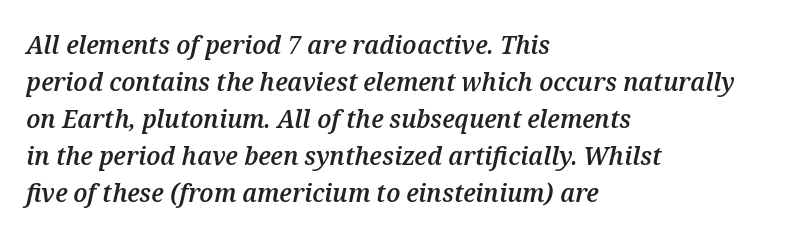
{"italic": "yes", "lean": "right", "slant_degrees": 12, "bold": "semi", "underline": "no", "align": "left", "line_spacing": "normal", "line_spacing_ratio": 1.42, "letter_spacing": "normal", "letter_spacing_em": 0.0, "glyph_px": 26}
